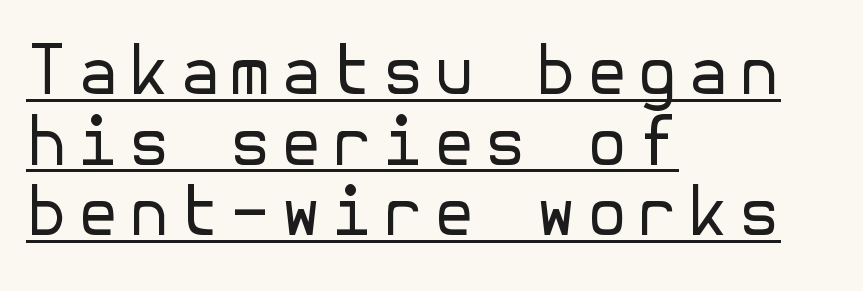
Q: Is the text bold? A: No.
Q: Is the text italic (slanted)? A: No, it is upright.
Q: Is the typeface a serif or a sans-serif typeface? A: Sans-serif.
Q: Is the text underlined? A: Yes.
Q: How is the paragraph aligned? A: Left-aligned.
Q: Is the spacing between lines tight, normal or loose? A: Tight.
Q: Width (condensed, normal, or wide)? A: Normal.
Q: Stroke contrast? A: Low.
Q: x-height? A: Medium.
